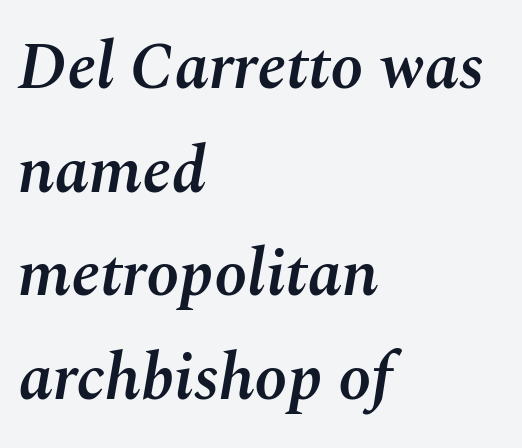
Observe the lean: these are italic letterforms. Set as a demibold, roughly 600 on the weight scale. Honestly, the letter spacing is just normal — you wouldn't notice it. This sample has the flowing, uneven cadence of proportional lettering. The typesetter chose a ragged-right arrangement here. The leading is moderate, giving the passage an even texture.
